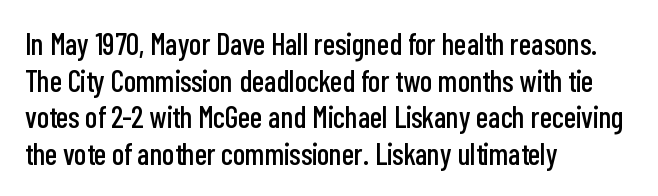
Is there any slant? The stems are plumb. Does extra space separate the letters? No, they use regular spacing. Type without underlining. Left-aligned paragraph, ragged on the right. No feet cap the strokes, marking this as sans-serif type.
